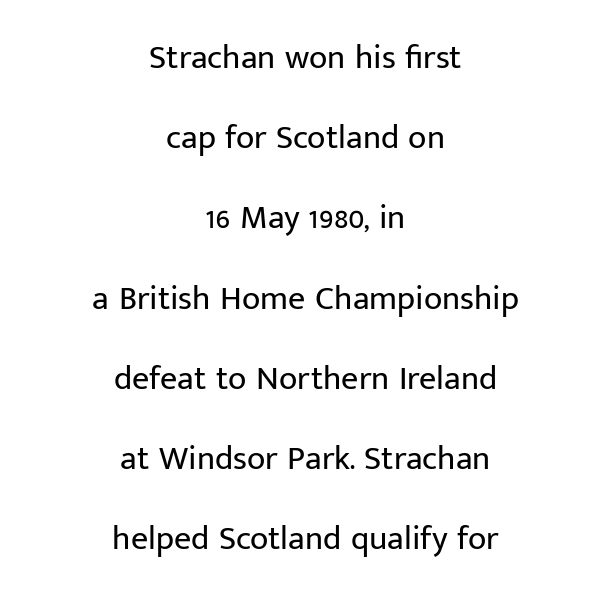
Q: Is the text bold? A: No.
Q: Is the text italic (slanted)? A: No, it is upright.
Q: Is the typeface a serif or a sans-serif typeface? A: Sans-serif.
Q: Is the text underlined? A: No.
Q: How is the paragraph aligned? A: Centered.
Q: Is the spacing between letters normal or unusually wide? A: Normal.
Q: Is the spacing between lines tight, normal or loose? A: Loose.
Q: Width (condensed, normal, or wide)? A: Normal.
Q: Stroke contrast? A: Low.
Q: x-height? A: Medium.
Q: Monospaced? A: No.
